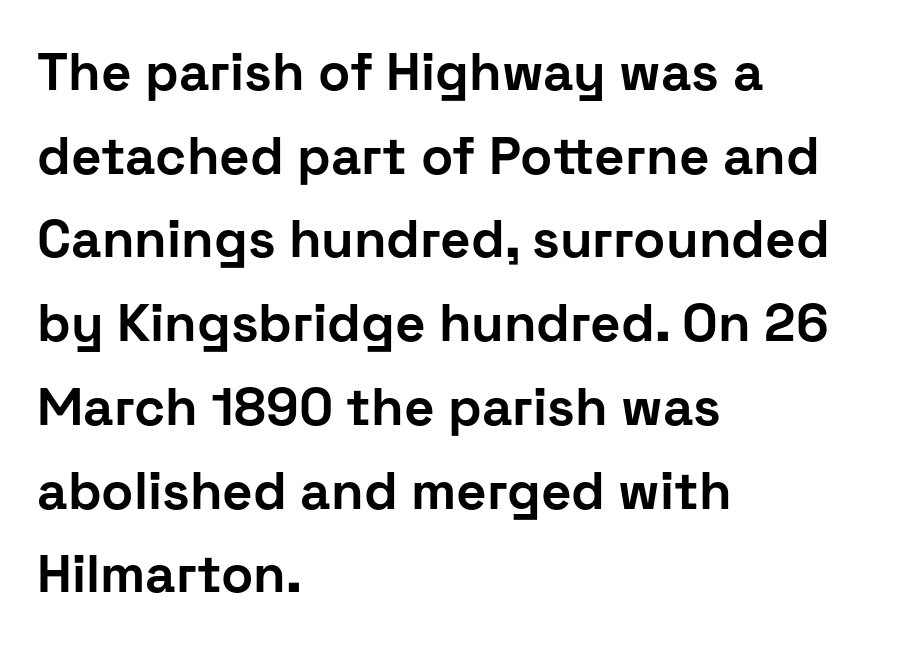
Q: Is the text bold? A: Yes.
Q: Is the text italic (slanted)? A: No, it is upright.
Q: Is the typeface a serif or a sans-serif typeface? A: Sans-serif.
Q: Is the text underlined? A: No.
Q: How is the paragraph aligned? A: Left-aligned.
Q: Is the spacing between letters normal or unusually wide? A: Normal.
Q: Is the spacing between lines tight, normal or loose? A: Normal.
Q: Width (condensed, normal, or wide)? A: Normal.
Q: Stroke contrast? A: Low.
Q: x-height? A: Medium.
Q: Monospaced? A: No.
